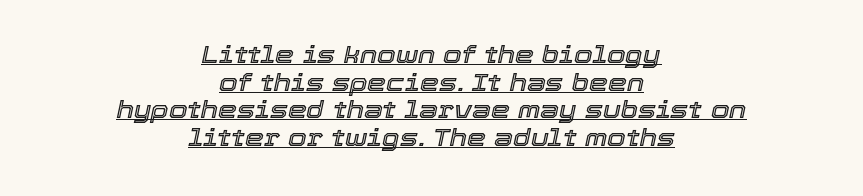
The glyphs are accompanied by a horizontal stroke just below them. These lines are centered, leaving both edges ragged. Letter spacing: default. One glance says dense: line gaps are narrower than usual. Italic? Definitely — the glyphs are oblique.
